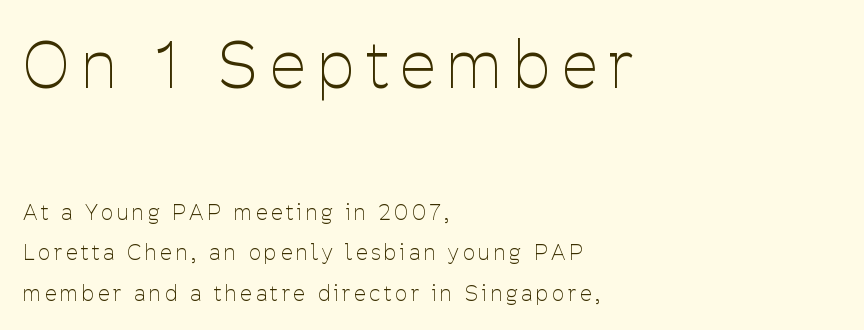
Q: Is the text bold? A: No.
Q: Is the text italic (slanted)? A: No, it is upright.
Q: Is the typeface a serif or a sans-serif typeface? A: Sans-serif.
Q: Is the text underlined? A: No.
Q: How is the paragraph aligned? A: Left-aligned.
Q: Is the spacing between lines tight, normal or loose? A: Loose.
Q: Which block of text is set in a larger size, the first (top) or the second (bottom)? A: The first (top) one.
Q: Width (condensed, normal, or wide)? A: Condensed.
Q: Stroke contrast? A: Low.
Q: x-height? A: Medium.
Q: Monospaced? A: No.
